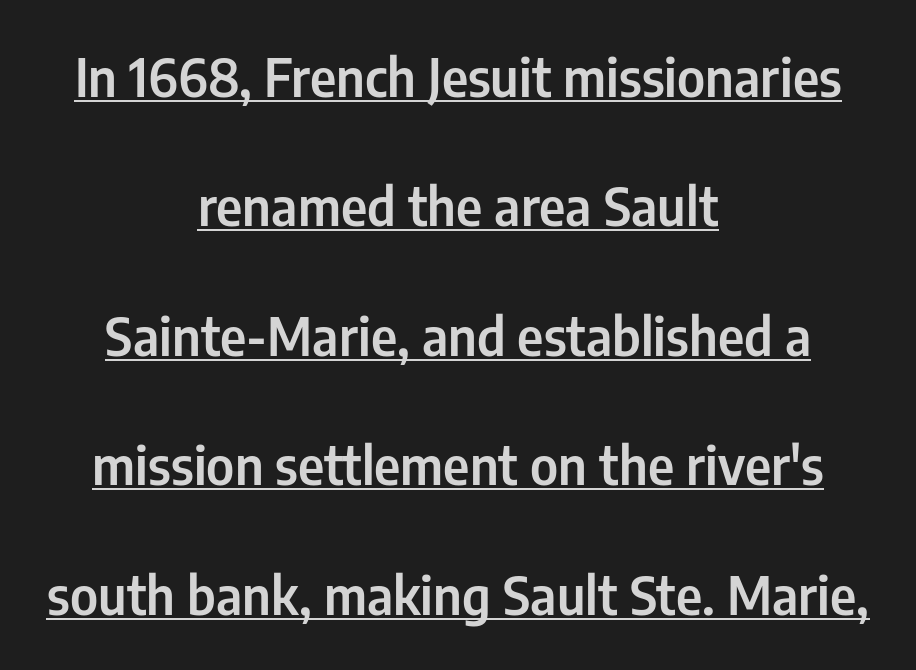
Proportional: the letters do not fall into vertical columns. The designer dialed line spacing up above the default. Every character sits straight up, as roman type does. Layout note: lines centered.
